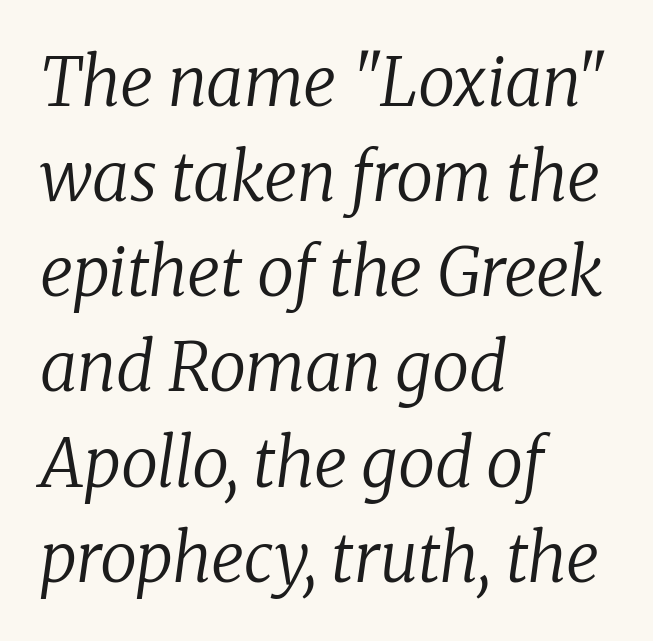
The image shows 67 px regular-weight serif type, italic (leaning right); set left-aligned, normal line spacing (1.42x), normal letter spacing, not underlined; low stroke contrast and a medium x-height.
